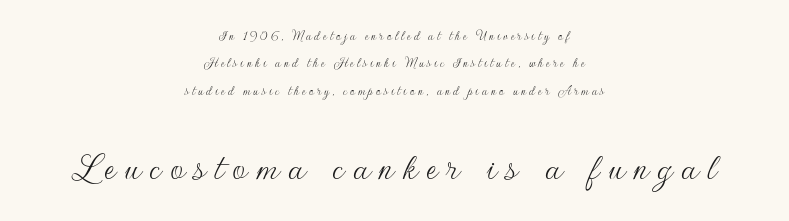
The image shows 42 px thin sans-serif type; set centered, loose line spacing (1.95x), unusually wide letter spacing (+0.21 em), not underlined; the second (bottom) block is 3.0x larger; low stroke contrast and a small x-height.
